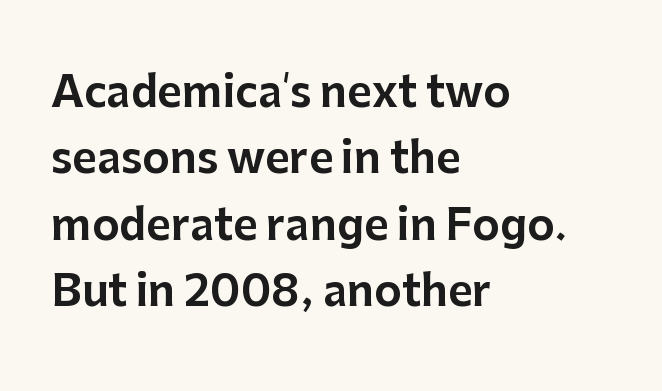
The image shows 42 px sans-serif type, upright; set left-aligned, normal line spacing (1.58x), normal letter spacing, not underlined; low stroke contrast and a medium x-height.
